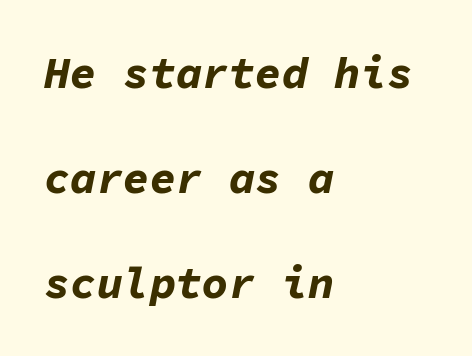
Q: Is the text bold? A: Yes.
Q: Is the text italic (slanted)? A: Yes, it leans right by about 11 degrees.
Q: Is the text underlined? A: No.
Q: How is the paragraph aligned? A: Left-aligned.
Q: Is the spacing between letters normal or unusually wide? A: Normal.
Q: Is the spacing between lines tight, normal or loose? A: Loose.
Q: Width (condensed, normal, or wide)? A: Normal.
Q: Stroke contrast? A: Low.
Q: x-height? A: Medium.
Q: Monospaced? A: Yes.
